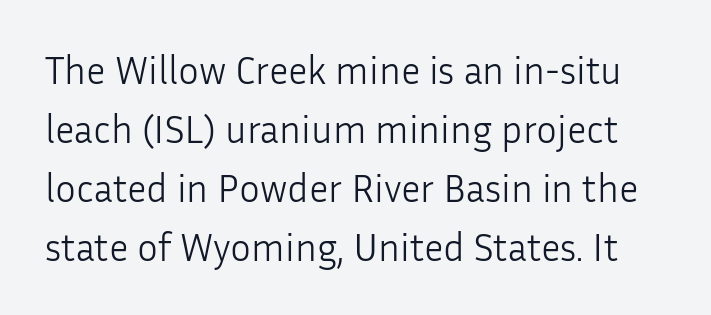
Q: Is the text bold? A: No.
Q: Is the text italic (slanted)? A: No, it is upright.
Q: Is the typeface a serif or a sans-serif typeface? A: Sans-serif.
Q: Is the text underlined? A: No.
Q: Is the spacing between letters normal or unusually wide? A: Normal.
Q: Is the spacing between lines tight, normal or loose? A: Normal.
Q: Width (condensed, normal, or wide)? A: Normal.
Q: Stroke contrast? A: Low.
Q: x-height? A: Medium.
Q: Monospaced? A: No.
